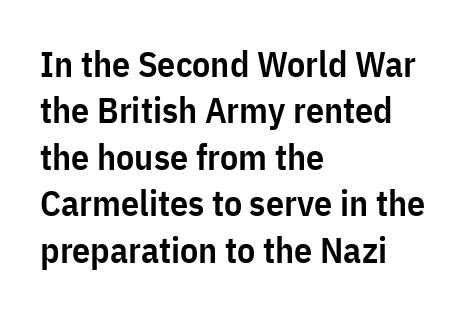
Q: Is the text bold? A: Semi-bold.
Q: Is the text italic (slanted)? A: No, it is upright.
Q: Is the typeface a serif or a sans-serif typeface? A: Sans-serif.
Q: Is the text underlined? A: No.
Q: How is the paragraph aligned? A: Left-aligned.
Q: Is the spacing between letters normal or unusually wide? A: Normal.
Q: Is the spacing between lines tight, normal or loose? A: Normal.
Q: Width (condensed, normal, or wide)? A: Condensed.
Q: Stroke contrast? A: Low.
Q: x-height? A: Medium.
Q: Monospaced? A: No.
